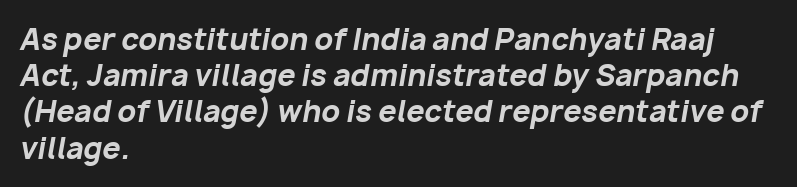
{"italic": "yes", "lean": "right", "slant_degrees": 10, "bold": "yes", "weight": "bold", "width": "normal", "stroke_contrast": "low", "x_height": "medium", "monospaced": "no", "underline": "no", "align": "left", "line_spacing": "normal", "line_spacing_ratio": 1.25, "letter_spacing": "normal", "letter_spacing_em": 0.0, "glyph_px": 29}
